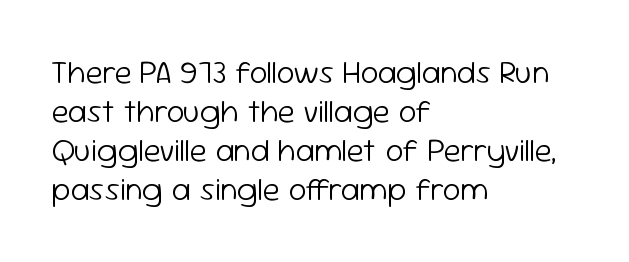
{"serif": "no", "italic": "no", "bold": "no", "weight": "light", "width": "normal", "stroke_contrast": "low", "x_height": "medium", "monospaced": "no", "underline": "no", "align": "left", "line_spacing_ratio": 1.22, "letter_spacing": "normal", "letter_spacing_em": 0.0, "glyph_px": 32}
